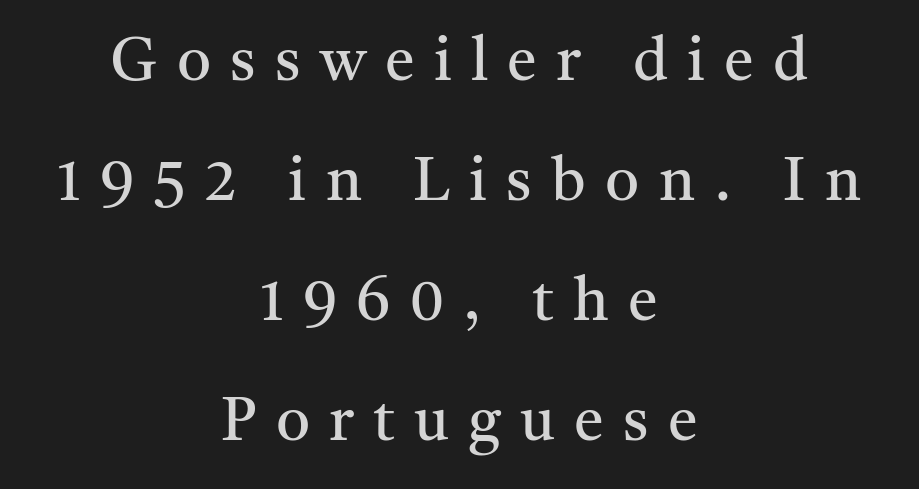
{"serif": "yes", "italic": "no", "bold": "no", "weight": "regular", "width": "normal", "stroke_contrast": "medium", "x_height": "medium", "monospaced": "no", "underline": "no", "align": "center", "line_spacing": "loose", "line_spacing_ratio": 2.0, "letter_spacing": "wide", "letter_spacing_em": 0.32, "glyph_px": 60}
